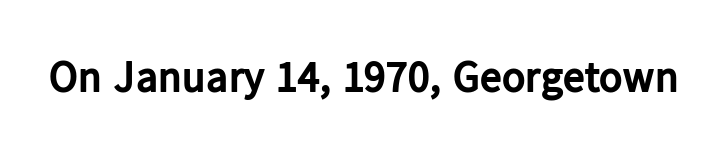
{"serif": "no", "italic": "no", "bold": "yes", "weight": "bold", "width": "normal", "stroke_contrast": "low", "x_height": "medium", "monospaced": "no", "underline": "no", "letter_spacing": "normal", "letter_spacing_em": 0.0, "glyph_px": 44}
